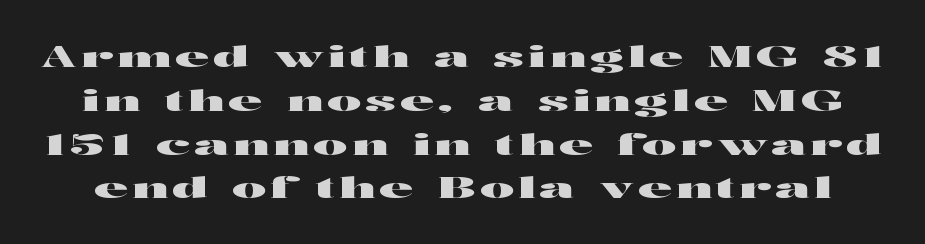
Q: Is the text italic (slanted)? A: No, it is upright.
Q: Is the typeface a serif or a sans-serif typeface? A: Sans-serif.
Q: Is the text underlined? A: No.
Q: Is the spacing between lines tight, normal or loose? A: Normal.
Q: Width (condensed, normal, or wide)? A: Wide.
Q: Stroke contrast? A: High.
Q: x-height? A: Medium.
Q: Monospaced? A: No.
